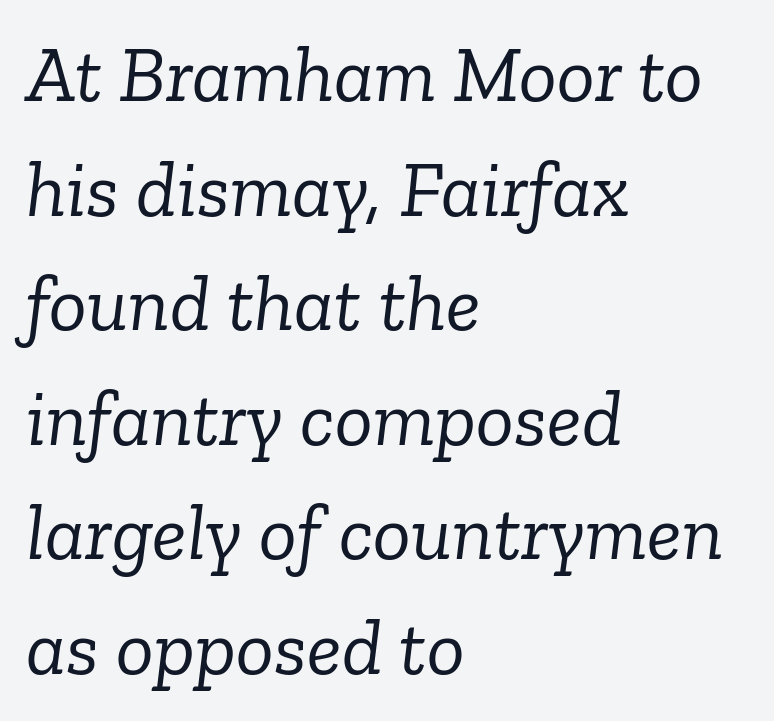
{"serif": "yes", "italic": "yes", "lean": "right", "slant_degrees": 6, "bold": "no", "weight": "light", "width": "normal", "stroke_contrast": "low", "x_height": "medium", "monospaced": "no", "underline": "no", "align": "left", "line_spacing": "normal", "line_spacing_ratio": 1.45, "letter_spacing": "normal", "letter_spacing_em": 0.0, "glyph_px": 79}
